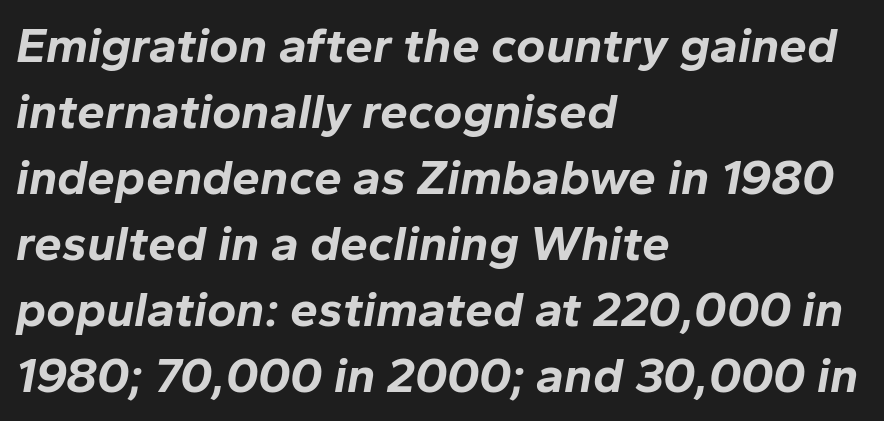
{"italic": "yes", "lean": "right", "slant_degrees": 10, "bold": "yes", "weight": "bold", "width": "normal", "stroke_contrast": "low", "x_height": "medium", "monospaced": "no", "underline": "no", "align": "left", "line_spacing": "normal", "line_spacing_ratio": 1.32, "letter_spacing": "normal", "letter_spacing_em": 0.0, "glyph_px": 50}
